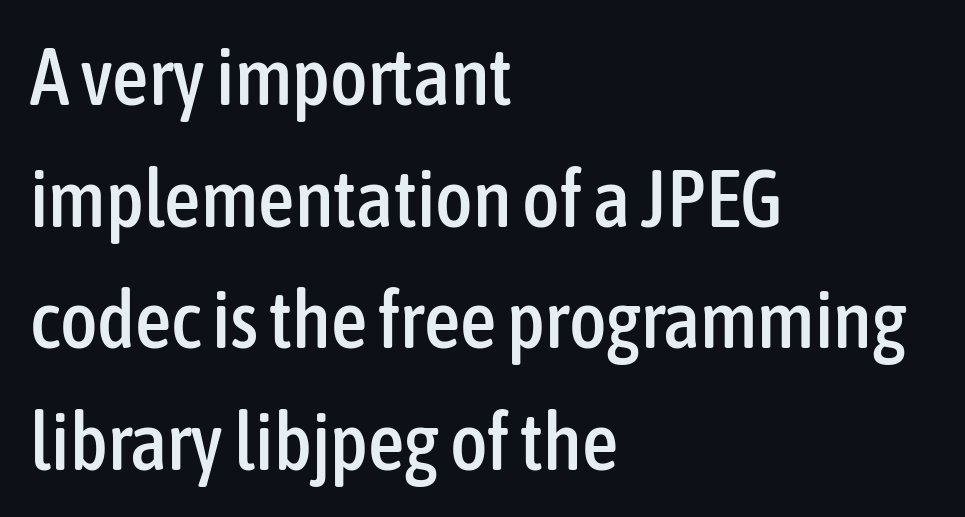
The image shows 80 px condensed sans-serif type, upright; set left-aligned, normal line spacing (1.52x), normal letter spacing, not underlined; low stroke contrast and a medium x-height.
